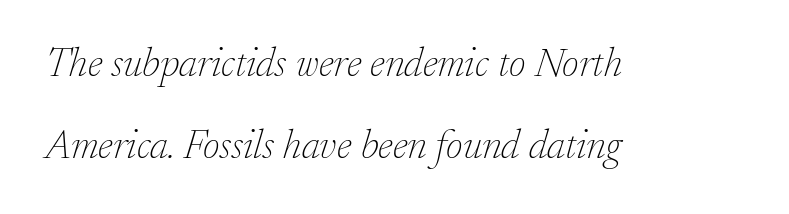
The glyphs look as if they've been sheared to an angle. Leading is clearly above the norm, producing a sparse column. Is this a heavy cut? Hardly; it is regular or lighter. The setting favours the left margin, as ordinary paragraphs usually do. Inter-character spacing is left at the font's built-in metrics.
